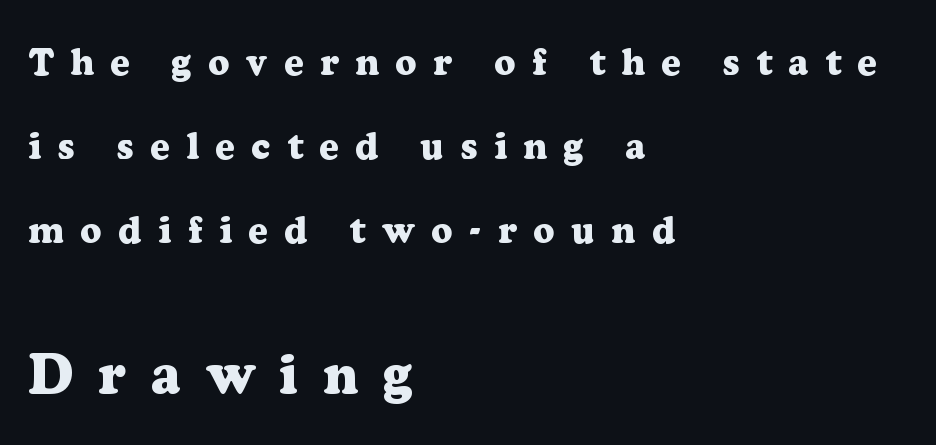
Q: Is the text bold? A: Yes.
Q: Is the text italic (slanted)? A: No, it is upright.
Q: Is the typeface a serif or a sans-serif typeface? A: Serif.
Q: Is the text underlined? A: No.
Q: How is the paragraph aligned? A: Left-aligned.
Q: Is the spacing between letters normal or unusually wide? A: Unusually wide.
Q: Is the spacing between lines tight, normal or loose? A: Loose.
Q: Which block of text is set in a larger size, the first (top) or the second (bottom)? A: The second (bottom) one.
Q: Width (condensed, normal, or wide)? A: Normal.
Q: Stroke contrast? A: Low.
Q: x-height? A: Medium.
Q: Monospaced? A: No.
